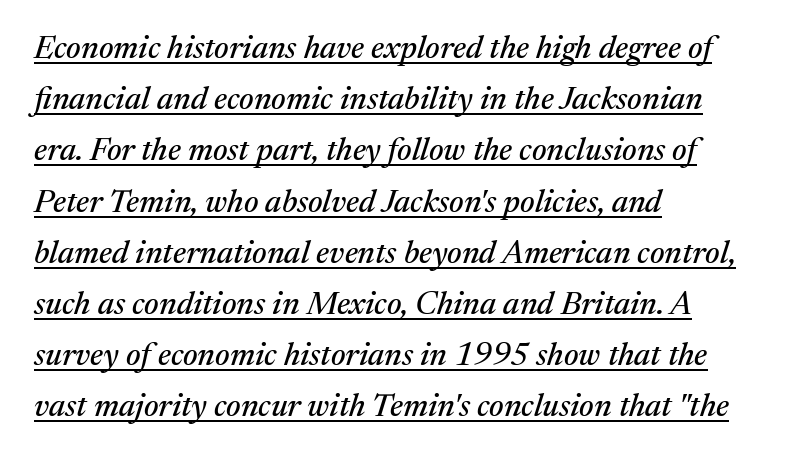
The image shows 32 px serif type, italic (leaning right); set left-aligned, normal line spacing (1.6x), normal letter spacing, underlined; medium stroke contrast and a medium x-height.
